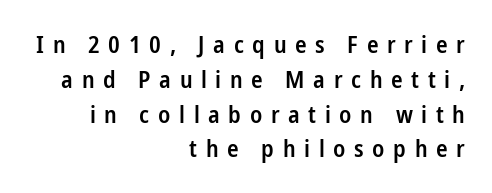
{"italic": "no", "bold": "semi", "underline": "no", "align": "right", "line_spacing": "normal", "line_spacing_ratio": 1.45, "letter_spacing": "wide", "letter_spacing_em": 0.36, "glyph_px": 24}
